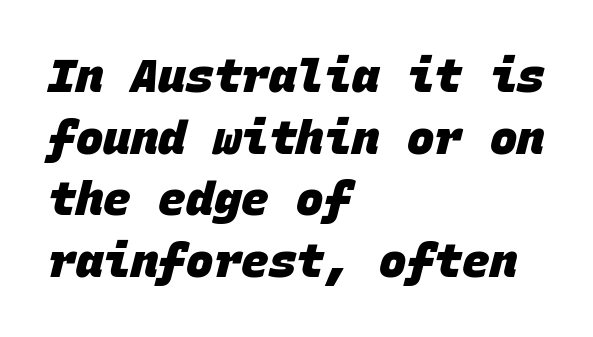
How are the letters spaced? Ordinarily, with no added tracking. These lines carry a lot of weight — the face is fully bold. Line beginnings align vertically; line endings do not. Any mark beneath the type? The region is blank.
